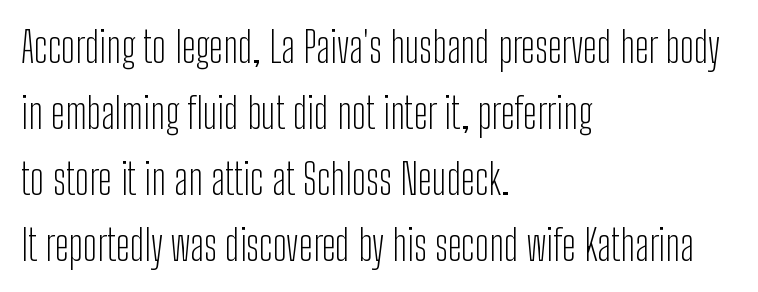
{"serif": "no", "italic": "no", "bold": "no", "weight": "light", "width": "condensed", "stroke_contrast": "low", "x_height": "medium", "monospaced": "no", "underline": "no", "align": "left", "line_spacing": "normal", "line_spacing_ratio": 1.57, "letter_spacing": "normal", "letter_spacing_em": 0.0, "glyph_px": 42}
